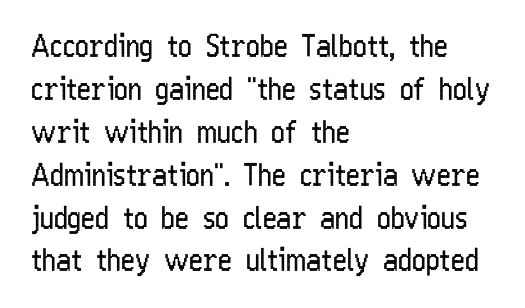
The image shows 30 px regular-weight, condensed sans-serif type, upright; set left-aligned, normal line spacing (1.43x), normal letter spacing, not underlined; low stroke contrast and a medium x-height.
